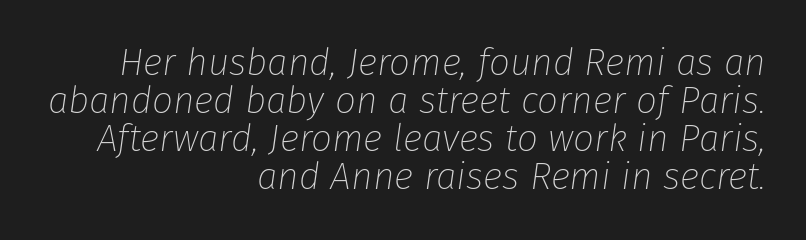
{"italic": "yes", "lean": "right", "slant_degrees": 8, "bold": "no", "weight": "thin", "width": "normal", "stroke_contrast": "low", "x_height": "medium", "monospaced": "no", "underline": "no", "align": "right", "line_spacing": "tight", "line_spacing_ratio": 1.03, "letter_spacing": "normal", "letter_spacing_em": 0.0, "glyph_px": 37}
